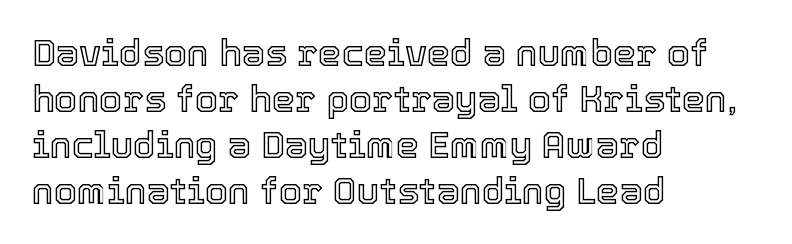
Nothing unusual about the tracking: characters are spaced as the font intends. A classic flush-left, rag-right setting is used for this passage. No italicization has been applied; the sample stays upright. The space directly below the letters is spotless. A typesetter would call this proportional, since set widths differ per character.
